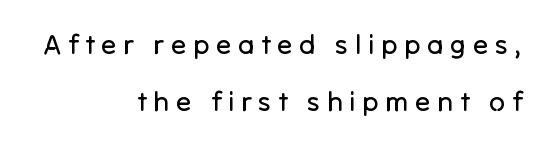
{"serif": "no", "italic": "no", "bold": "no", "weight": "regular", "width": "normal", "stroke_contrast": "low", "x_height": "medium", "monospaced": "no", "underline": "no", "align": "right", "line_spacing": "loose", "line_spacing_ratio": 2.02, "letter_spacing": "wide", "letter_spacing_em": 0.24, "glyph_px": 28}
